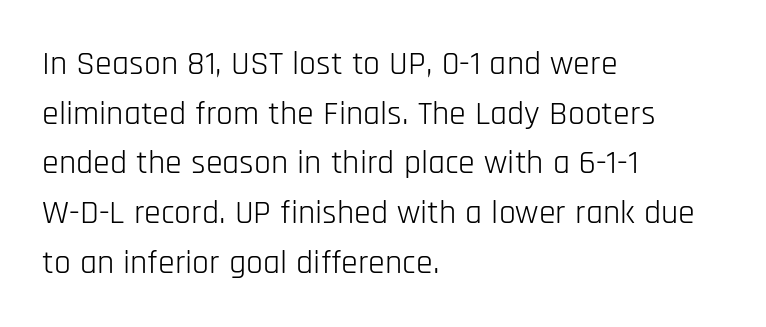
Q: Is the text bold? A: No.
Q: Is the text italic (slanted)? A: No, it is upright.
Q: Is the typeface a serif or a sans-serif typeface? A: Sans-serif.
Q: Is the text underlined? A: No.
Q: How is the paragraph aligned? A: Left-aligned.
Q: Is the spacing between letters normal or unusually wide? A: Normal.
Q: Is the spacing between lines tight, normal or loose? A: Normal.
Q: Width (condensed, normal, or wide)? A: Condensed.
Q: Stroke contrast? A: Low.
Q: x-height? A: Large.
Q: Monospaced? A: No.
